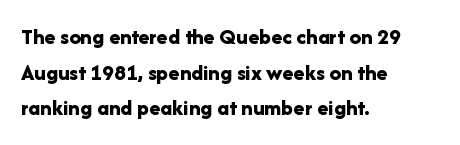
Q: Is the text bold? A: Yes.
Q: Is the text italic (slanted)? A: No, it is upright.
Q: Is the text underlined? A: No.
Q: How is the paragraph aligned? A: Left-aligned.
Q: Is the spacing between letters normal or unusually wide? A: Normal.
Q: Is the spacing between lines tight, normal or loose? A: Normal.
